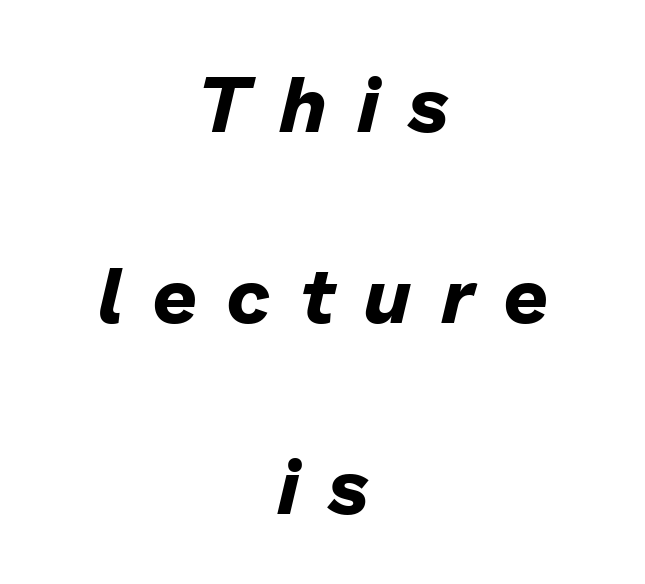
Q: Is the text bold? A: Yes.
Q: Is the text italic (slanted)? A: Yes, it leans right by about 13 degrees.
Q: Is the text underlined? A: No.
Q: How is the paragraph aligned? A: Centered.
Q: Is the spacing between letters normal or unusually wide? A: Unusually wide.
Q: Is the spacing between lines tight, normal or loose? A: Loose.
Q: Width (condensed, normal, or wide)? A: Normal.
Q: Stroke contrast? A: Low.
Q: x-height? A: Medium.
Q: Monospaced? A: No.
